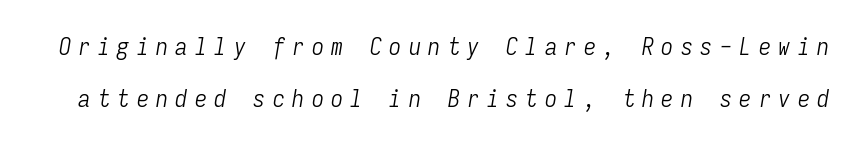
Posture: slanted. Type without underlining. This sample trades compactness for vertical openness between lines. Short note: letters widely spaced.
